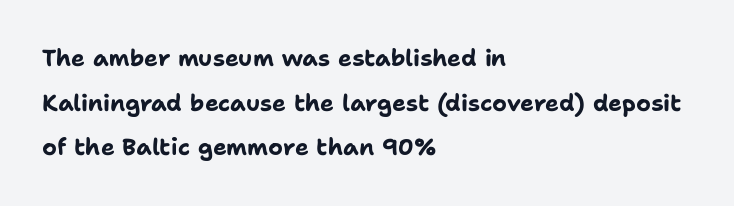
{"italic": "no", "bold": "yes", "underline": "no", "align": "left", "line_spacing": "loose", "line_spacing_ratio": 1.94, "letter_spacing": "normal", "letter_spacing_em": 0.0, "glyph_px": 23}
